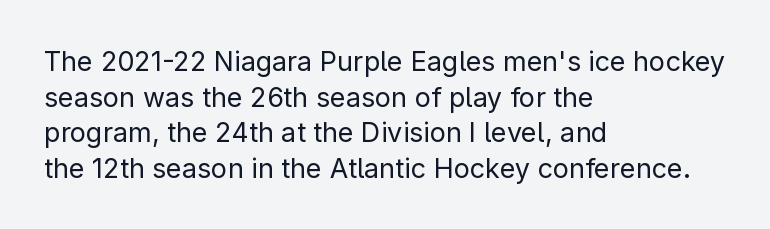
Q: Is the text bold? A: No.
Q: Is the text italic (slanted)? A: No, it is upright.
Q: Is the text underlined? A: No.
Q: How is the paragraph aligned? A: Left-aligned.
Q: Is the spacing between letters normal or unusually wide? A: Normal.
Q: Is the spacing between lines tight, normal or loose? A: Normal.
